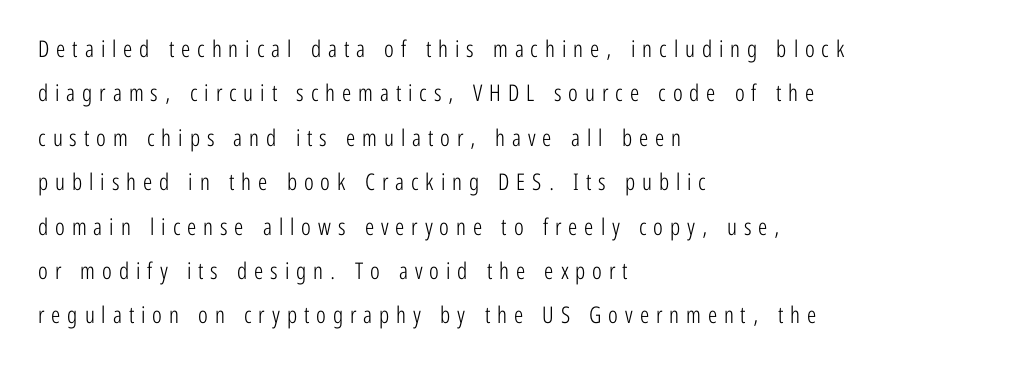
{"italic": "no", "bold": "no", "underline": "no", "align": "left", "line_spacing": "loose", "line_spacing_ratio": 1.93, "letter_spacing": "wide", "letter_spacing_em": 0.3, "glyph_px": 23}
